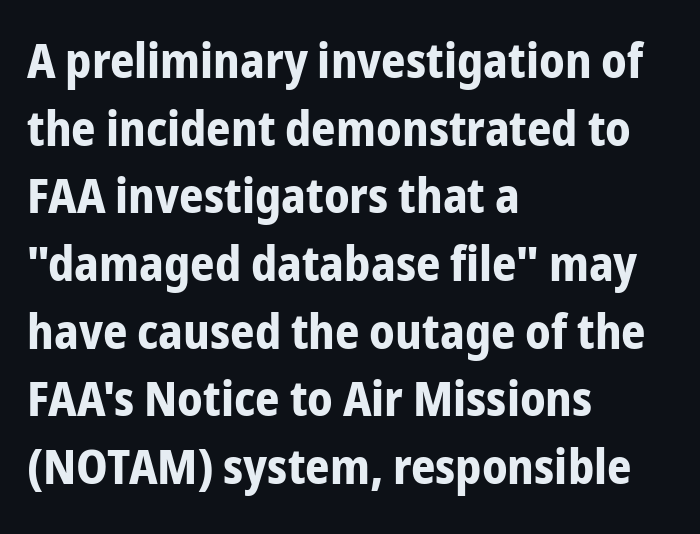
The image shows 48 px bold, condensed sans-serif type, upright; set left-aligned, normal line spacing (1.41x), normal letter spacing, not underlined; low stroke contrast and a medium x-height.
